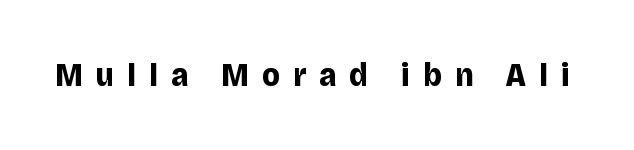
The image shows 33 px bold sans-serif type, upright; set unusually wide letter spacing (+0.4 em), not underlined; low stroke contrast and a large x-height.
